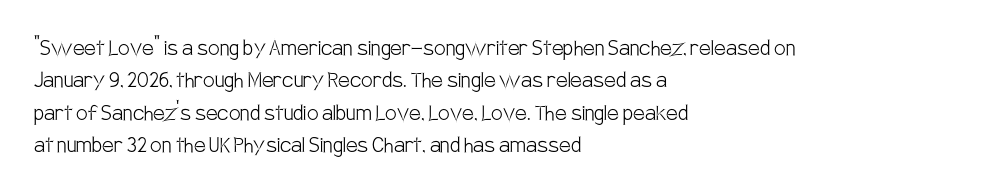
Line spacing here is normal. Nobody touched the tracking dial on this one. Quick note: underline off. Designer's note — italics off, roman on. The lines are quadded left.
